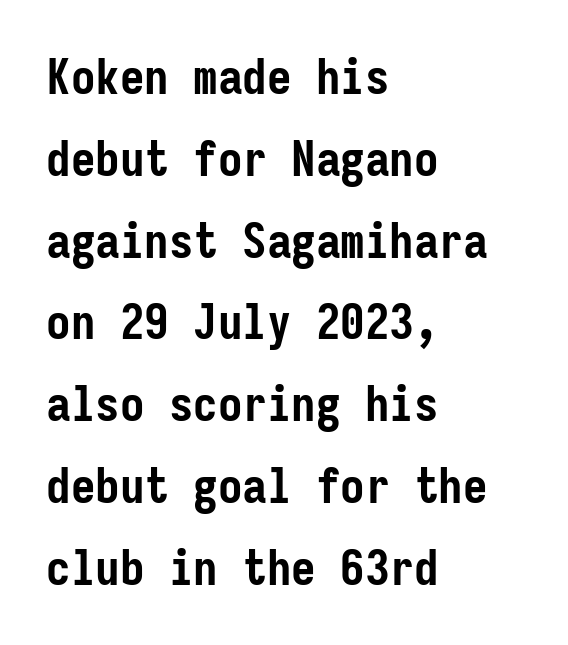
{"serif": "no", "italic": "no", "bold": "yes", "weight": "semibold", "width": "condensed", "stroke_contrast": "low", "x_height": "medium", "monospaced": "yes", "underline": "no", "align": "left", "line_spacing": "normal", "line_spacing_ratio": 1.67, "letter_spacing": "normal", "letter_spacing_em": 0.0, "glyph_px": 49}
